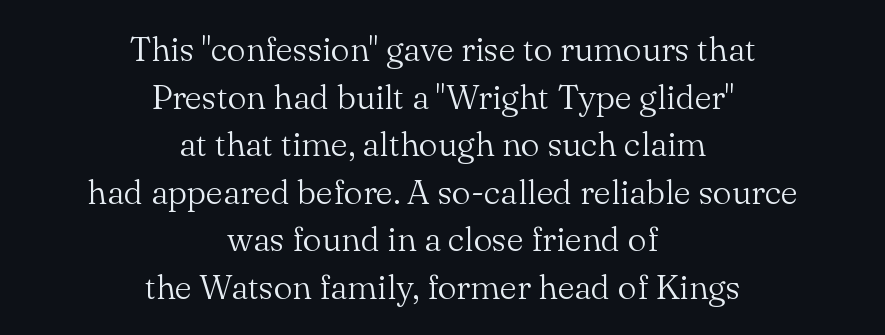
Q: Is the text bold? A: No.
Q: Is the text italic (slanted)? A: No, it is upright.
Q: Is the typeface a serif or a sans-serif typeface? A: Serif.
Q: Is the text underlined? A: No.
Q: How is the paragraph aligned? A: Centered.
Q: Is the spacing between letters normal or unusually wide? A: Normal.
Q: Is the spacing between lines tight, normal or loose? A: Normal.
Q: Width (condensed, normal, or wide)? A: Normal.
Q: Stroke contrast? A: Medium.
Q: x-height? A: Small.
Q: Monospaced? A: No.
